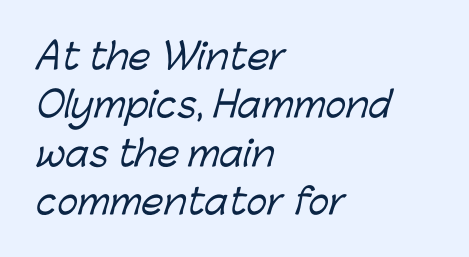
The passage shown is typeset with a sans-serif family. Here the designer chose a conventional face with non-uniform glyph widths. These lines stack with their left ends in a neat column. Normally led — the rows are evenly, conventionally spaced.
